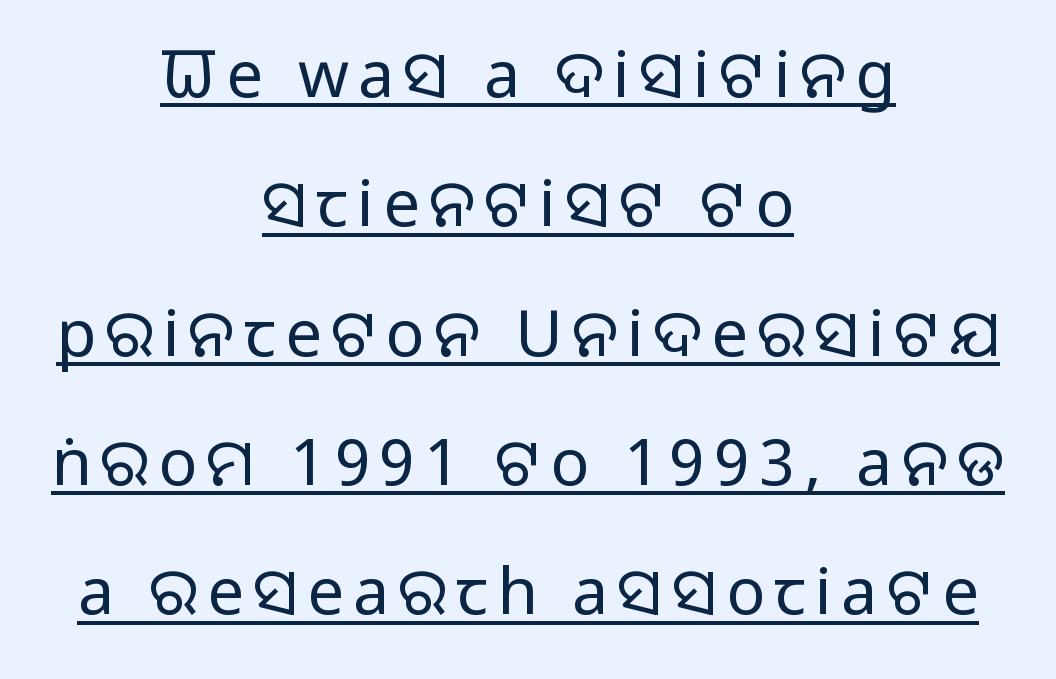
A typesetter would mark this as roman, not italic. What's the leading like? Stretched, with rows far apart. Reading down the block, each line starts at a different indent, mirrored at its end. A continuous stroke trails under the words, as in a hyperlink. Weight class: somewhere from thin through regular. No feet cap the strokes, marking this as sans-serif type.
